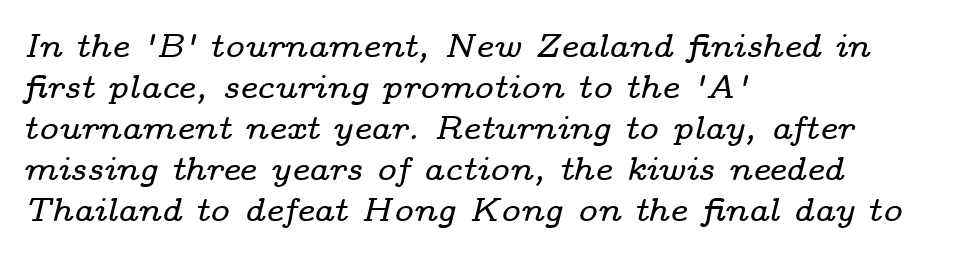
Q: Is the text italic (slanted)? A: Yes, it leans right by about 14 degrees.
Q: Is the typeface a serif or a sans-serif typeface? A: Serif.
Q: Is the text underlined? A: No.
Q: How is the paragraph aligned? A: Left-aligned.
Q: Is the spacing between letters normal or unusually wide? A: Normal.
Q: Width (condensed, normal, or wide)? A: Wide.
Q: Stroke contrast? A: Low.
Q: x-height? A: Medium.
Q: Monospaced? A: No.
